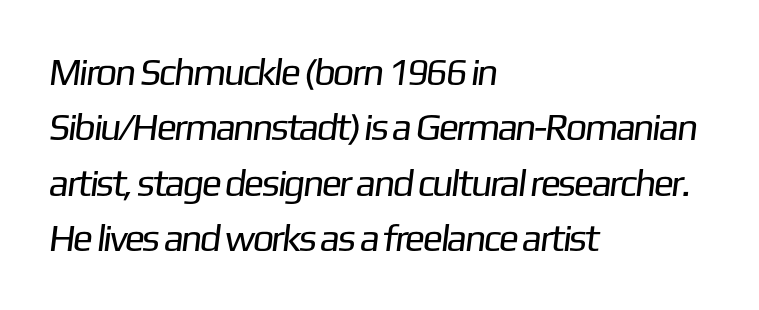
The image shows 38 px regular-weight sans-serif type; set left-aligned, normal line spacing (1.46x), normal letter spacing, not underlined; low stroke contrast and a medium x-height.
